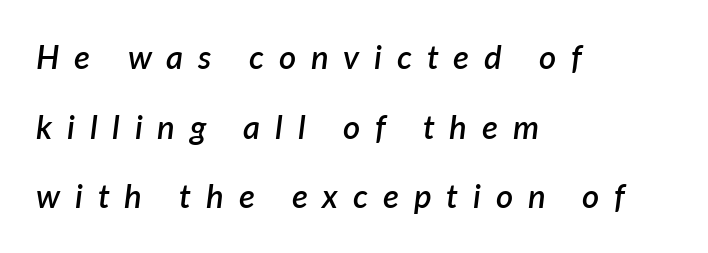
Q: Is the text bold? A: Semi-bold.
Q: Is the text italic (slanted)? A: Yes, it leans right by about 7 degrees.
Q: Is the text underlined? A: No.
Q: How is the paragraph aligned? A: Left-aligned.
Q: Is the spacing between letters normal or unusually wide? A: Unusually wide.
Q: Is the spacing between lines tight, normal or loose? A: Loose.
Q: Width (condensed, normal, or wide)? A: Normal.
Q: Stroke contrast? A: Low.
Q: x-height? A: Medium.
Q: Monospaced? A: No.
